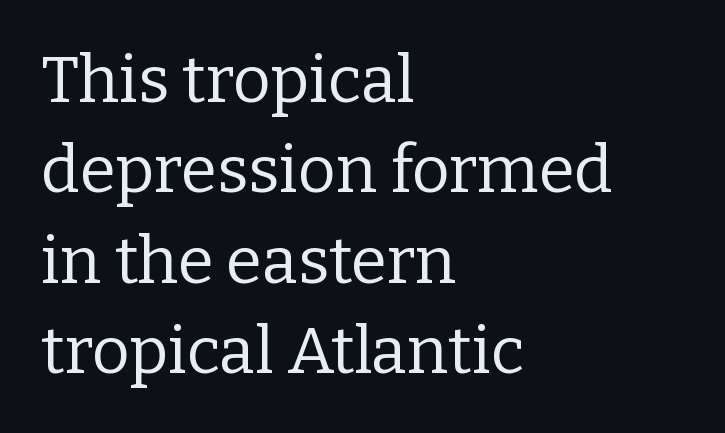
{"serif": "yes", "italic": "no", "bold": "no", "weight": "regular", "width": "normal", "stroke_contrast": "low", "x_height": "medium", "monospaced": "no", "underline": "no", "align": "left", "line_spacing": "normal", "line_spacing_ratio": 1.39, "letter_spacing": "normal", "letter_spacing_em": 0.0, "glyph_px": 65}
